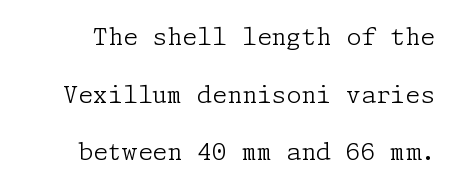
The image shows 24 px text type, upright; set loose line spacing (2.4x), normal letter spacing, not underlined.
